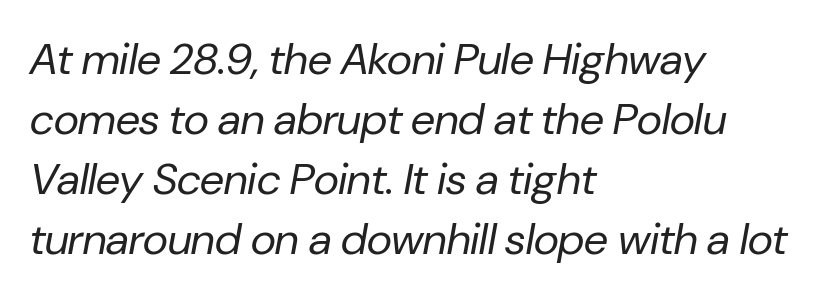
Q: Is the text bold? A: No.
Q: Is the text italic (slanted)? A: Yes, it leans right by about 10 degrees.
Q: Is the text underlined? A: No.
Q: How is the paragraph aligned? A: Left-aligned.
Q: Is the spacing between letters normal or unusually wide? A: Normal.
Q: Is the spacing between lines tight, normal or loose? A: Normal.
Q: Width (condensed, normal, or wide)? A: Normal.
Q: Stroke contrast? A: Low.
Q: x-height? A: Medium.
Q: Monospaced? A: No.
